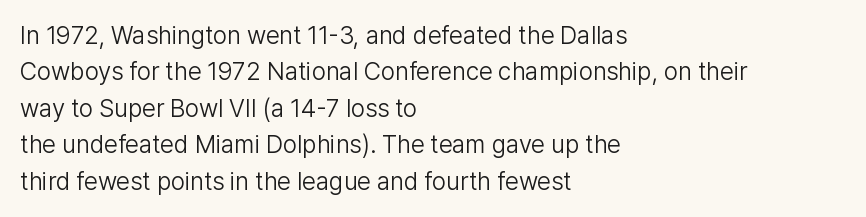
In terms of posture, this sample is upright. The passage shown has conventional tracking throughout. The zone under the glyphs is completely vacant. The lines are quadded left. These glyphs show unthickened strokes, regular width or finer. Rows of type keep a routine distance in the vertical direction.
